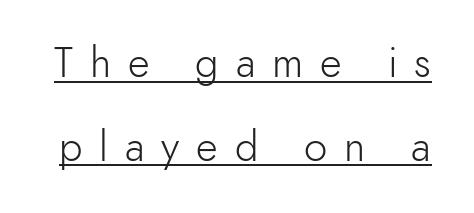
The rendering shows plain stroke endings on the letterforms — a sans-serif design. Successive baselines arrive slowly, with a big drop between each. Honestly, the underline is the first thing you notice here. A typesetter would call this proportional, since set widths differ per character.
